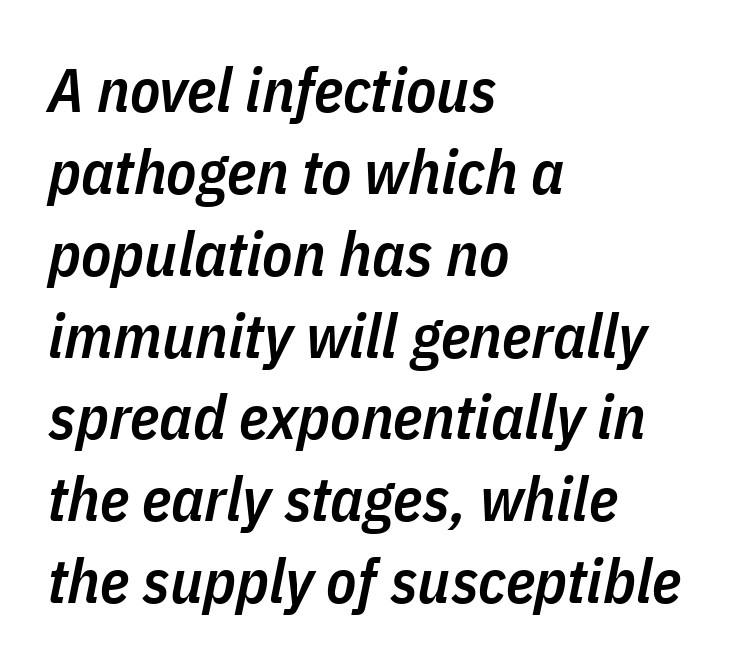
The image shows 62 px semibold, condensed type, italic (leaning right); set left-aligned, normal line spacing (1.32x), normal letter spacing, not underlined; low stroke contrast and a medium x-height.
